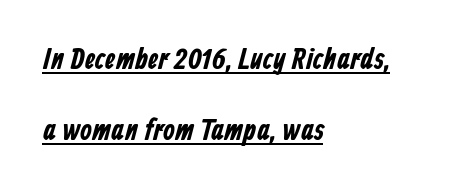
The image shows 30 px condensed sans-serif type; set left-aligned, loose line spacing (2.36x), normal letter spacing, underlined; low stroke contrast and a medium x-height.
